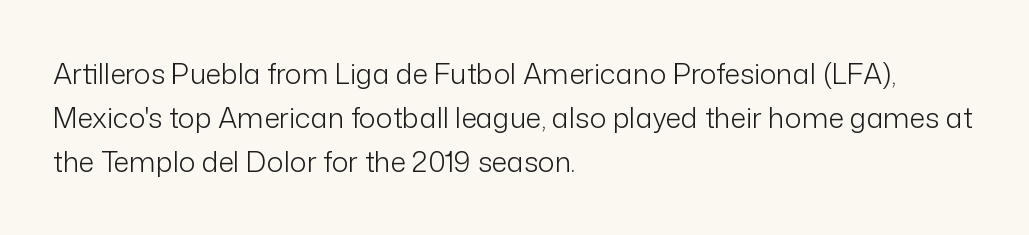
Q: Is the text bold? A: No.
Q: Is the text italic (slanted)? A: No, it is upright.
Q: Is the typeface a serif or a sans-serif typeface? A: Sans-serif.
Q: Is the text underlined? A: No.
Q: How is the paragraph aligned? A: Left-aligned.
Q: Is the spacing between letters normal or unusually wide? A: Normal.
Q: Is the spacing between lines tight, normal or loose? A: Normal.
Q: Width (condensed, normal, or wide)? A: Normal.
Q: Stroke contrast? A: Low.
Q: x-height? A: Medium.
Q: Monospaced? A: No.
